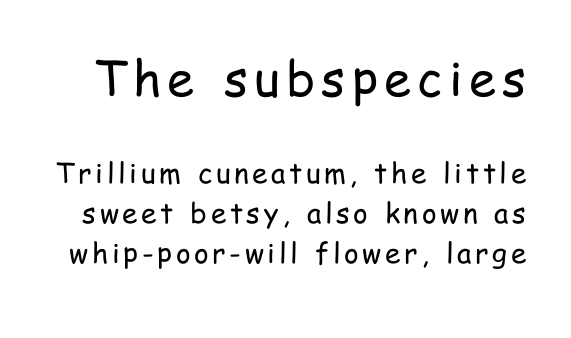
Q: Is the text bold? A: No.
Q: Is the text italic (slanted)? A: No, it is upright.
Q: Is the typeface a serif or a sans-serif typeface? A: Sans-serif.
Q: Is the text underlined? A: No.
Q: Is the spacing between lines tight, normal or loose? A: Normal.
Q: Which block of text is set in a larger size, the first (top) or the second (bottom)? A: The first (top) one.
Q: Width (condensed, normal, or wide)? A: Condensed.
Q: Stroke contrast? A: Low.
Q: x-height? A: Medium.
Q: Monospaced? A: No.
